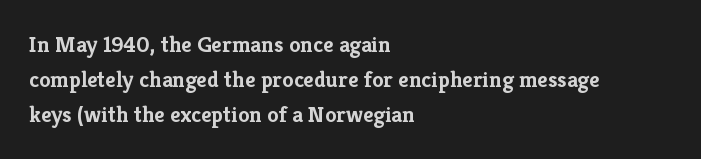
Q: Is the text bold? A: Yes.
Q: Is the text italic (slanted)? A: No, it is upright.
Q: Is the text underlined? A: No.
Q: How is the paragraph aligned? A: Left-aligned.
Q: Is the spacing between letters normal or unusually wide? A: Normal.
Q: Is the spacing between lines tight, normal or loose? A: Normal.
